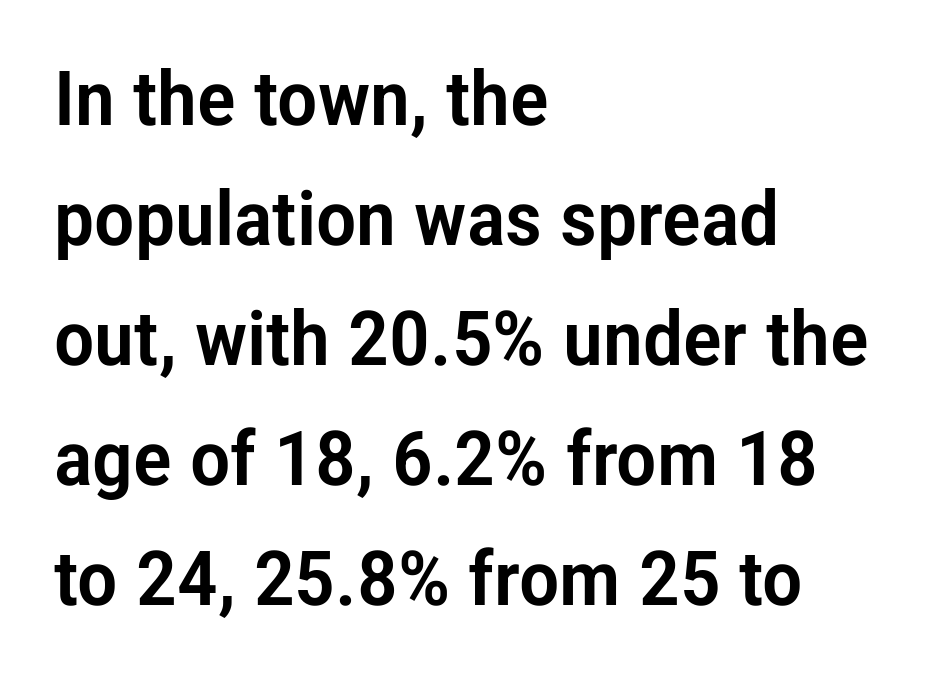
The image shows 76 px condensed sans-serif type, upright; set left-aligned, normal line spacing (1.58x), normal letter spacing, not underlined; low stroke contrast and a medium x-height.
